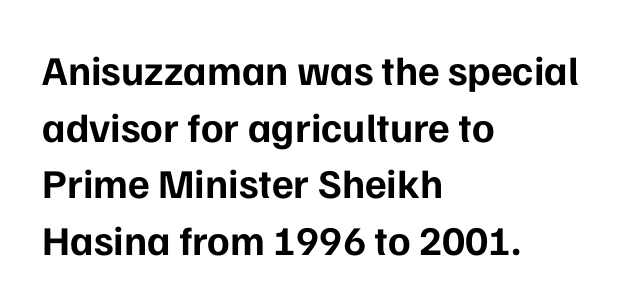
The image shows 41 px bold sans-serif type, upright; set left-aligned, normal line spacing (1.38x), normal letter spacing, not underlined; low stroke contrast and a medium x-height.
